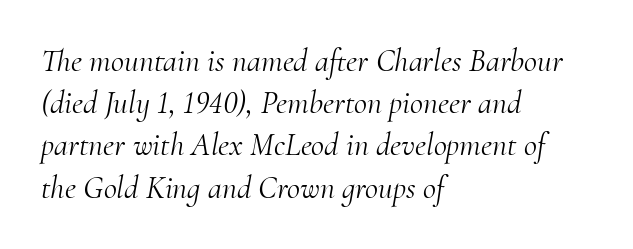
{"serif": "yes", "italic": "yes", "lean": "right", "slant_degrees": 10, "bold": "no", "weight": "light", "width": "normal", "stroke_contrast": "medium", "x_height": "small", "monospaced": "no", "underline": "no", "align": "left", "line_spacing": "normal", "line_spacing_ratio": 1.32, "letter_spacing": "normal", "letter_spacing_em": 0.0, "glyph_px": 32}
